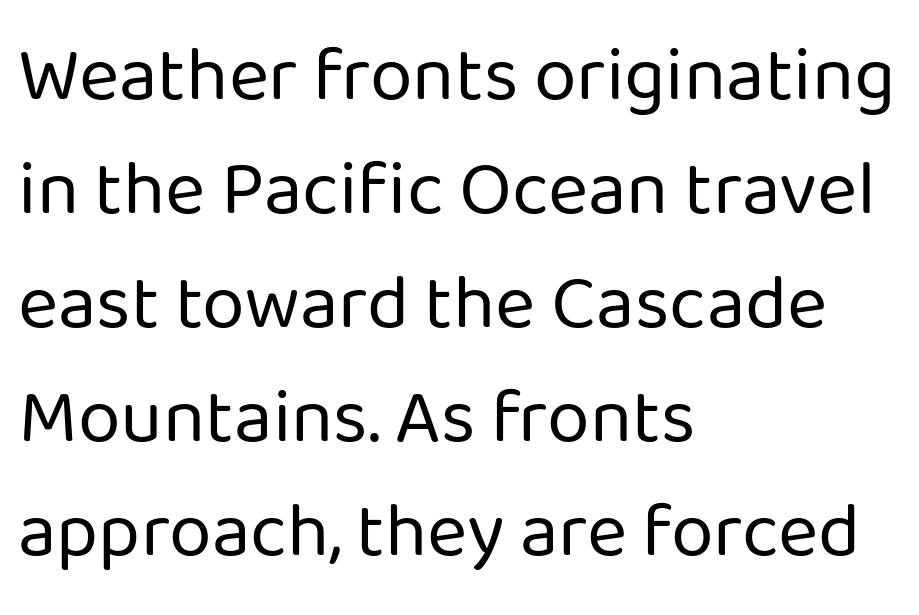
Letters rest on an invisible, unmarked baseline. Serif or sans? Sans — the stroke terminals are bare. A roman cut, with each character standing at attention. Glyph-to-glyph distance matches everyday printed text.
